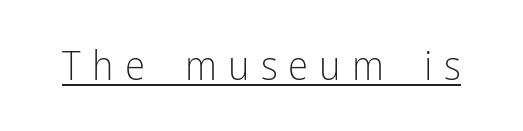
The image shows 41 px light, condensed sans-serif type, upright; set unusually wide letter spacing (+0.27 em), underlined; low stroke contrast and a medium x-height.
